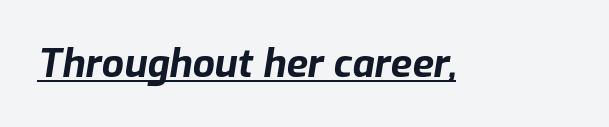
{"italic": "yes", "lean": "right", "slant_degrees": 9, "bold": "yes", "weight": "bold", "width": "normal", "stroke_contrast": "low", "x_height": "medium", "monospaced": "no", "underline": "yes", "letter_spacing": "normal", "letter_spacing_em": 0.0, "glyph_px": 39}
